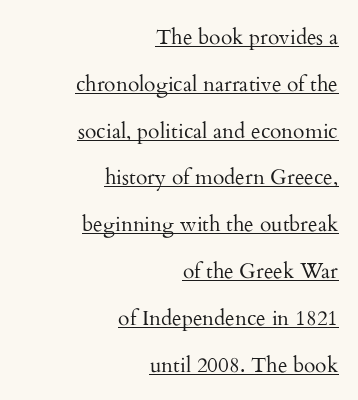
Leftover space on each line is placed entirely before the opening word. A typesetter would mark this as roman, not italic. This rendering features underlined lettering. The block of text is sparse from top to bottom, with ample space between rows. Weight: not bold — regular or lighter. Each word holds together tightly as a unit, with standard inter-letter gaps.
